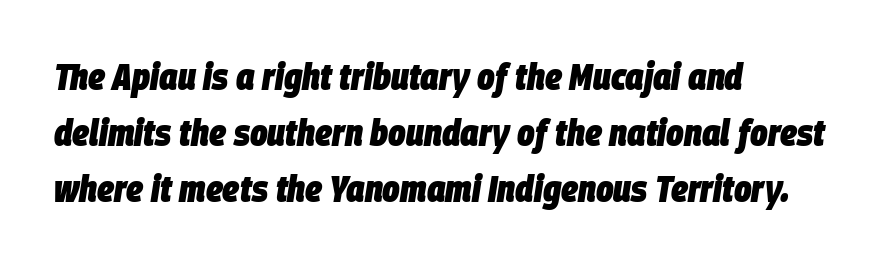
Q: Is the text bold? A: Yes.
Q: Is the text italic (slanted)? A: Yes, it leans right by about 9 degrees.
Q: Is the text underlined? A: No.
Q: How is the paragraph aligned? A: Left-aligned.
Q: Is the spacing between letters normal or unusually wide? A: Normal.
Q: Is the spacing between lines tight, normal or loose? A: Normal.
Q: Width (condensed, normal, or wide)? A: Condensed.
Q: Stroke contrast? A: Low.
Q: x-height? A: Large.
Q: Monospaced? A: No.
